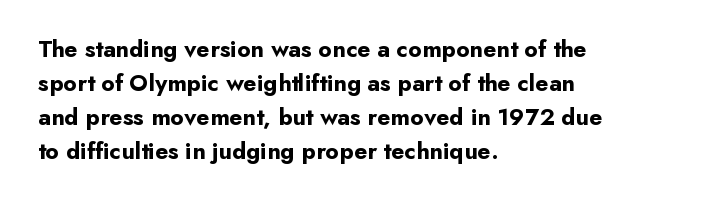
The image shows 24 px bold type, upright; set left-aligned, normal line spacing (1.42x), normal letter spacing, not underlined.
